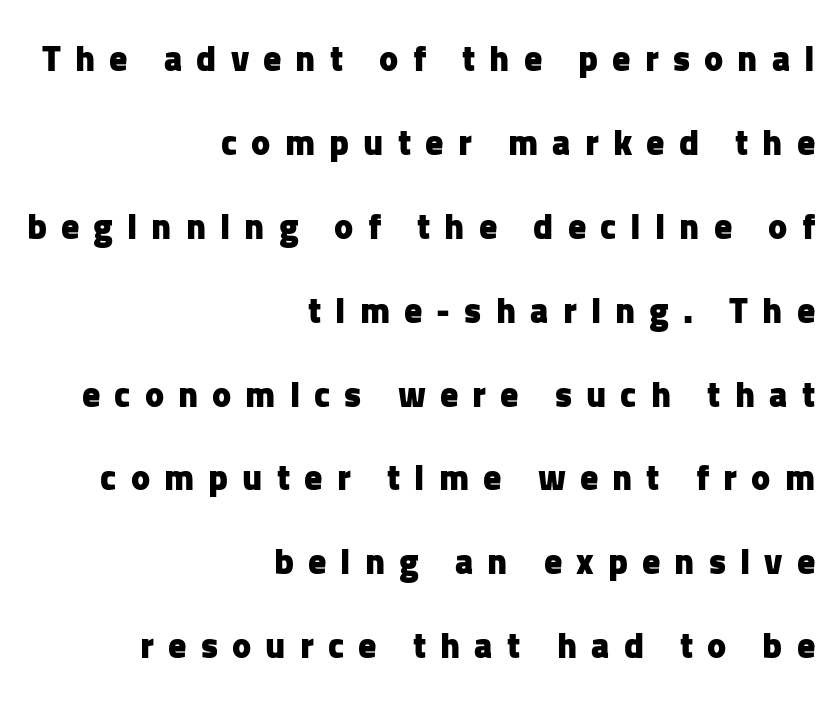
A typesetter would call this leading open, well beyond the default. Letterform terminals end flat and unadorned throughout the passage. The baseline area is clear. Tall strokes in this sample are plumb rather than angled.
